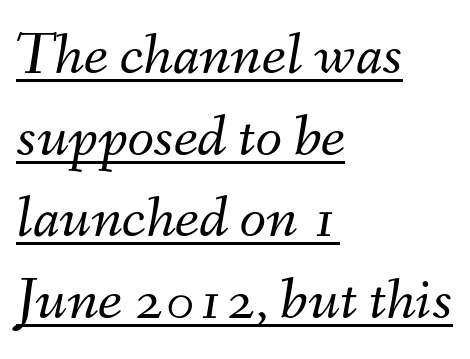
Style check: oblique. You could not count columns in this text — the font is proportionally spaced. One-word summary of the alignment: left. Is there an underline? Yes — a line sits under the letters. Tracking value appears to be zero — textbook default spacing.
